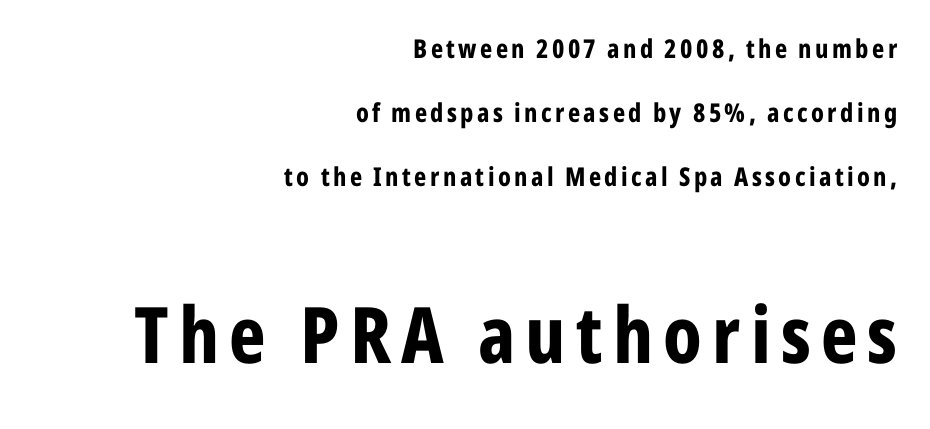
Is the lower block the larger one? Yes — the lower block carries the bigger type. The setting favours the right margin, as signatures and pull-quotes sometimes do. Decoration check: the copy has no underline. Style check: upright. The vertical gap from one line to the next is large. The passage shown is typed in a proportional face where columns would drift.
